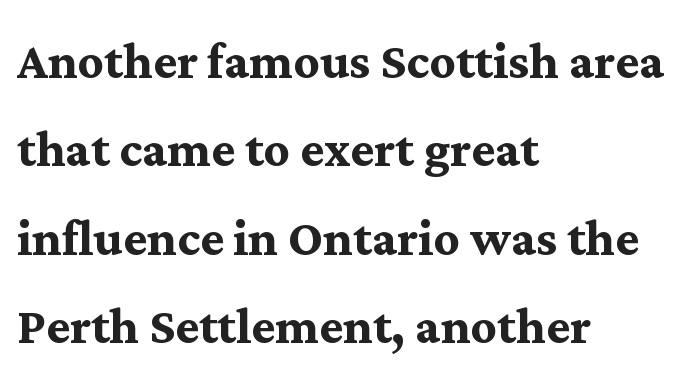
{"serif": "yes", "italic": "no", "bold": "yes", "weight": "semibold", "width": "normal", "stroke_contrast": "medium", "x_height": "medium", "monospaced": "no", "underline": "no", "align": "left", "line_spacing": "normal", "line_spacing_ratio": 1.38, "letter_spacing": "normal", "letter_spacing_em": 0.0, "glyph_px": 64}
